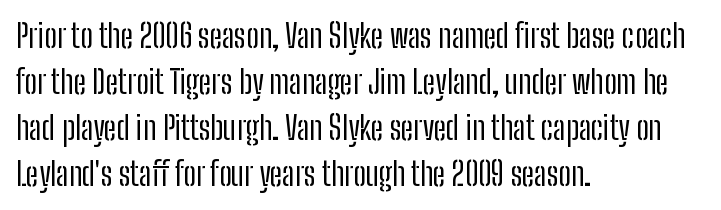
The image shows 32 px regular-weight, condensed sans-serif type, upright; set left-aligned, normal line spacing (1.44x), normal letter spacing, not underlined; low stroke contrast and a medium x-height.
